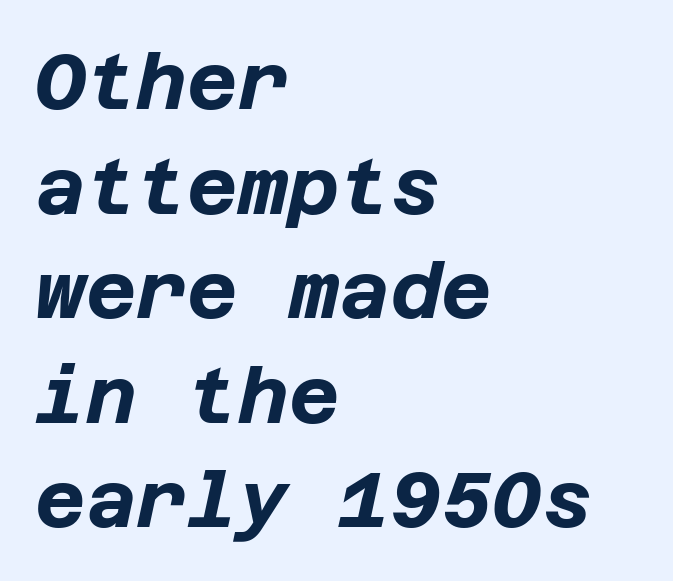
Q: Is the text bold? A: Yes.
Q: Is the text italic (slanted)? A: Yes, it leans right by about 12 degrees.
Q: Is the text underlined? A: No.
Q: How is the paragraph aligned? A: Left-aligned.
Q: Is the spacing between letters normal or unusually wide? A: Normal.
Q: Is the spacing between lines tight, normal or loose? A: Normal.
Q: Width (condensed, normal, or wide)? A: Normal.
Q: Stroke contrast? A: Low.
Q: x-height? A: Large.
